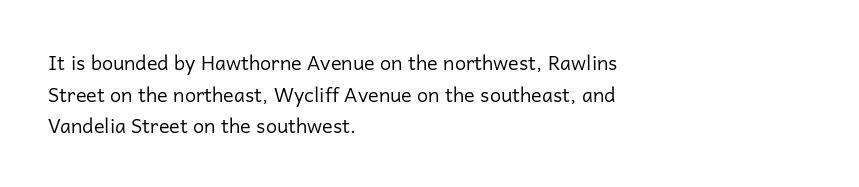
Q: Is the text bold? A: No.
Q: Is the text italic (slanted)? A: No, it is upright.
Q: Is the text underlined? A: No.
Q: How is the paragraph aligned? A: Left-aligned.
Q: Is the spacing between letters normal or unusually wide? A: Normal.
Q: Is the spacing between lines tight, normal or loose? A: Normal.
